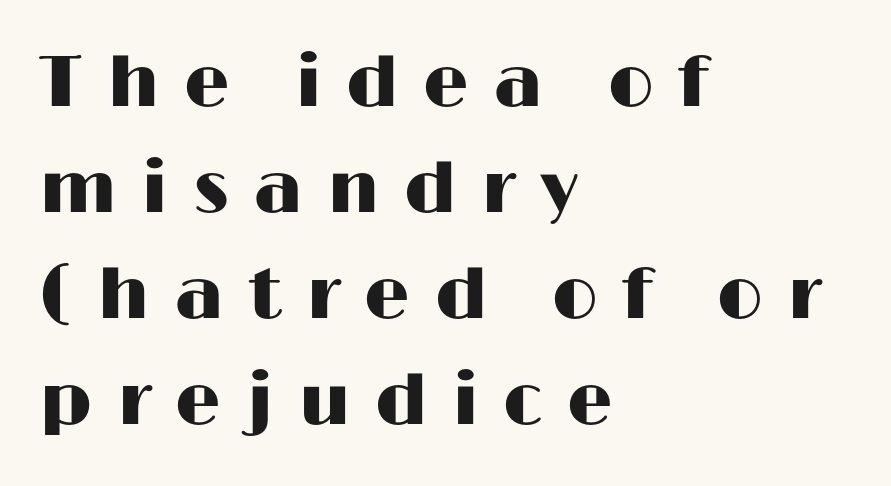
A student would call this left alignment; a typographer would say flush left, rag right. You could not count columns in this text — the font is proportionally spaced. Characters follow at a spacing far wider than the type designer built in. Successive baselines arrive at the customary interval. Serif or sans? Sans — the stroke terminals are bare. The passage shown is not underscored anywhere.
